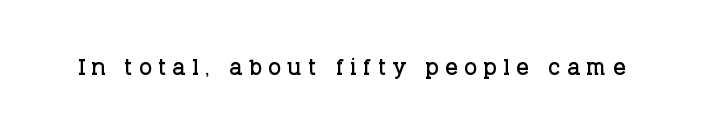
The image shows 31 px serif type, upright; set unusually wide letter spacing (+0.2 em), not underlined; low stroke contrast and a large x-height.
